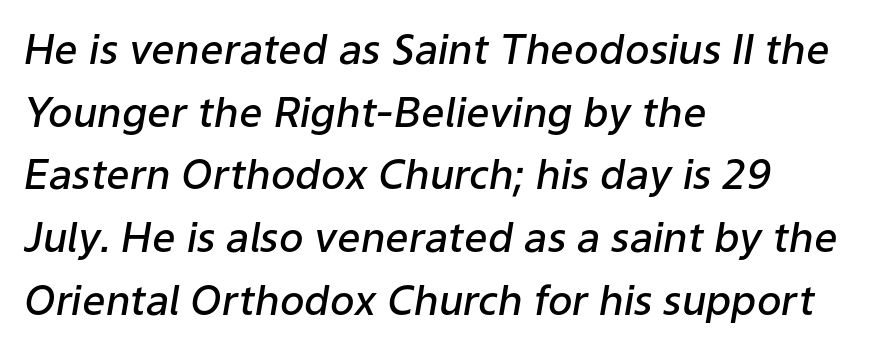
The image shows 41 px semibold type, italic (leaning right); set left-aligned, normal line spacing (1.53x), normal letter spacing, not underlined; low stroke contrast and a medium x-height.
